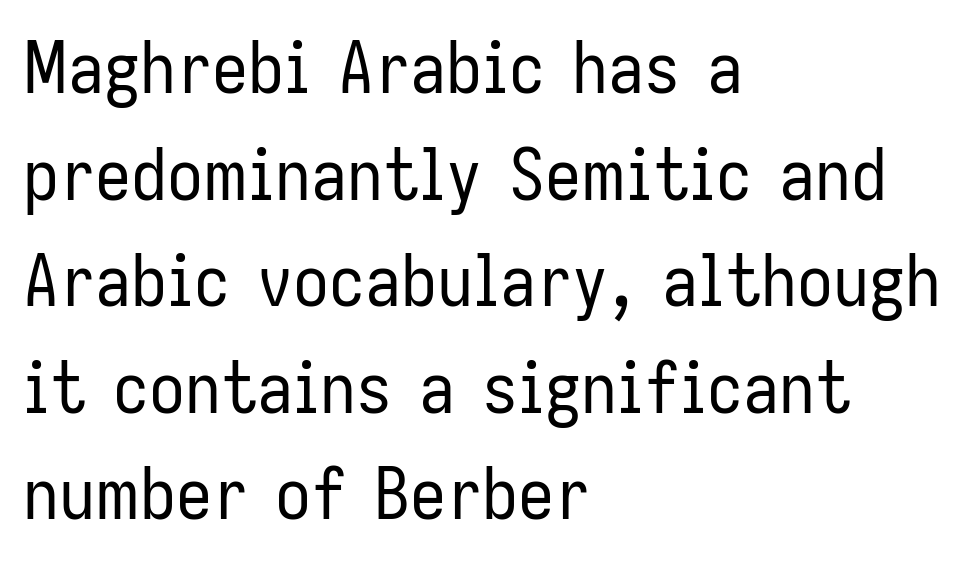
Q: Is the text bold? A: No.
Q: Is the text italic (slanted)? A: No, it is upright.
Q: Is the typeface a serif or a sans-serif typeface? A: Sans-serif.
Q: Is the text underlined? A: No.
Q: How is the paragraph aligned? A: Left-aligned.
Q: Is the spacing between letters normal or unusually wide? A: Normal.
Q: Is the spacing between lines tight, normal or loose? A: Normal.
Q: Width (condensed, normal, or wide)? A: Condensed.
Q: Stroke contrast? A: Low.
Q: x-height? A: Medium.
Q: Monospaced? A: No.
